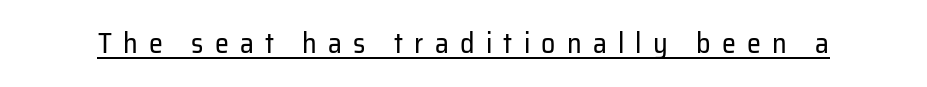
The image shows 28 px regular-weight sans-serif type, upright; set unusually wide letter spacing (+0.4 em), underlined; low stroke contrast and a medium x-height.
